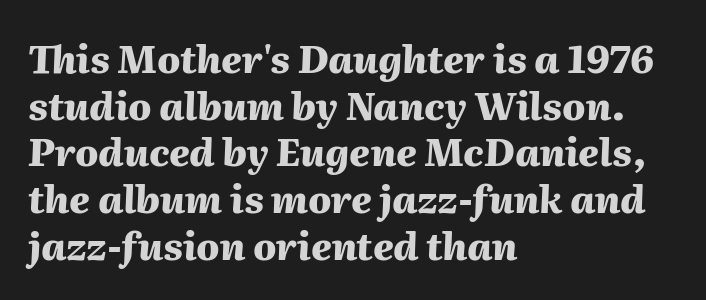
{"italic": "yes", "lean": "right", "slant_degrees": 2, "bold": "yes", "weight": "heavy", "width": "normal", "stroke_contrast": "medium", "x_height": "medium", "monospaced": "no", "underline": "no", "align": "left", "line_spacing_ratio": 1.23, "letter_spacing": "normal", "letter_spacing_em": 0.0, "glyph_px": 38}
